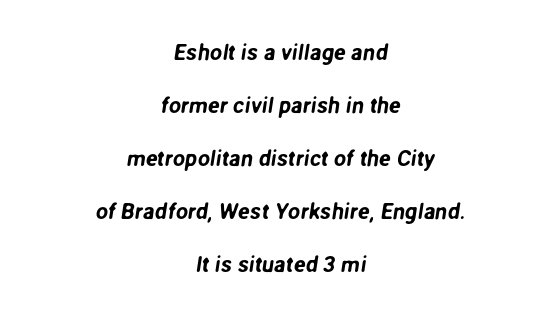
{"underline": "no", "align": "center", "line_spacing": "loose", "line_spacing_ratio": 2.41, "letter_spacing": "normal", "letter_spacing_em": 0.0, "glyph_px": 22}
